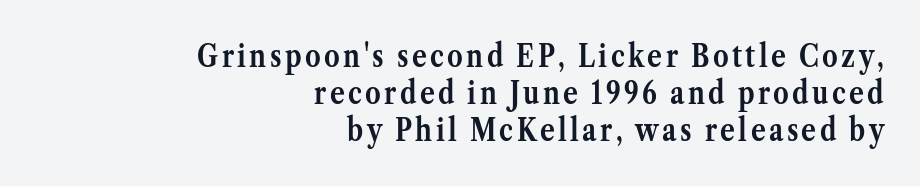
Students, this is bold: see how much ink each stroke carries. Short and long lines alike share a common ending point at right. A typesetter would call this proportional, since set widths differ per character. Style check: upright. The gap between lines stays unmarked. You can tell from the footed stems that serif type was used.
